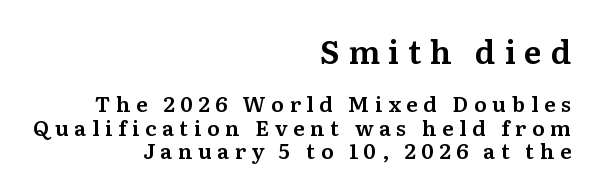
One-word summary of the alignment: right. A typesetter would call this heavily tracked-out type. Regarding leading, the lines here are crowded together. Bigger letters appear in the top chunk; the bottom chunk is reduced.
